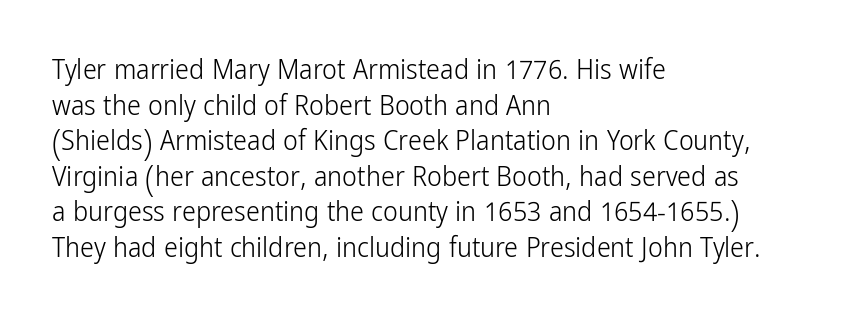
Q: Is the text bold? A: No.
Q: Is the text italic (slanted)? A: No, it is upright.
Q: Is the typeface a serif or a sans-serif typeface? A: Sans-serif.
Q: Is the text underlined? A: No.
Q: How is the paragraph aligned? A: Left-aligned.
Q: Is the spacing between letters normal or unusually wide? A: Normal.
Q: Is the spacing between lines tight, normal or loose? A: Normal.
Q: Width (condensed, normal, or wide)? A: Condensed.
Q: Stroke contrast? A: Low.
Q: x-height? A: Medium.
Q: Monospaced? A: No.
